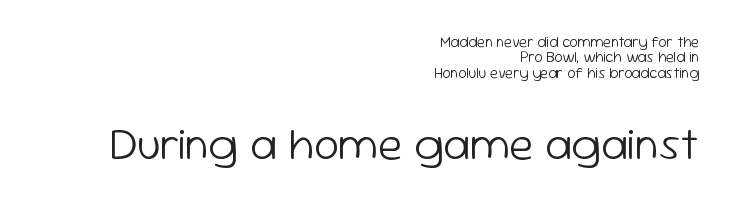
Casual observation: everything's shoved over to the right. Just letters on the line, the space beneath them empty. Does the lettering tilt? It doesn't — this is upright. Whoever set this chose condensed vertical rhythm over breathing room.
